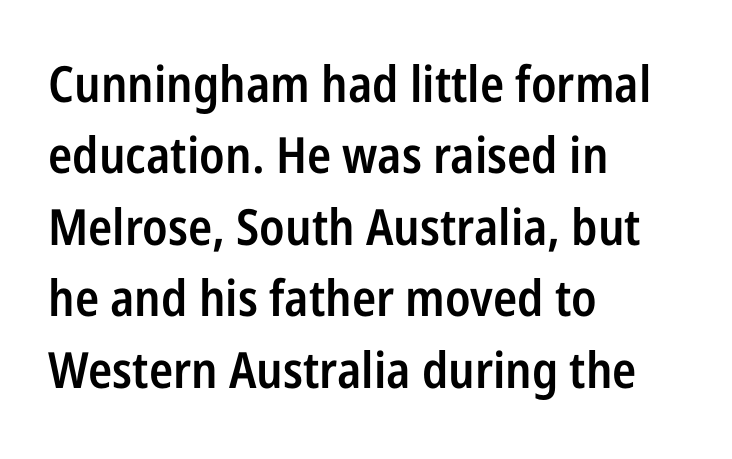
The passage shown is not underscored anywhere. Visually the block forms a straight wall on the left and a jagged coastline on the right. Do the letters lean? They stand straight. The letters advance in unequal steps, a hallmark of proportional type.
